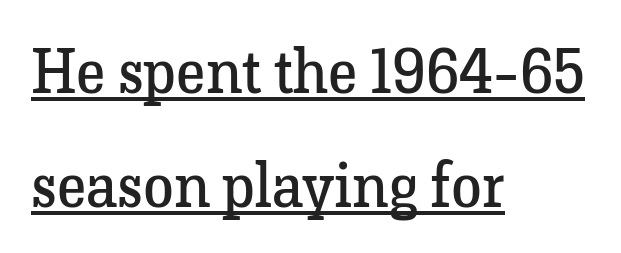
{"serif": "yes", "italic": "no", "bold": "no", "weight": "regular", "width": "normal", "stroke_contrast": "low", "x_height": "medium", "monospaced": "no", "underline": "yes", "align": "left", "line_spacing_ratio": 1.84, "letter_spacing": "normal", "letter_spacing_em": 0.0, "glyph_px": 62}
